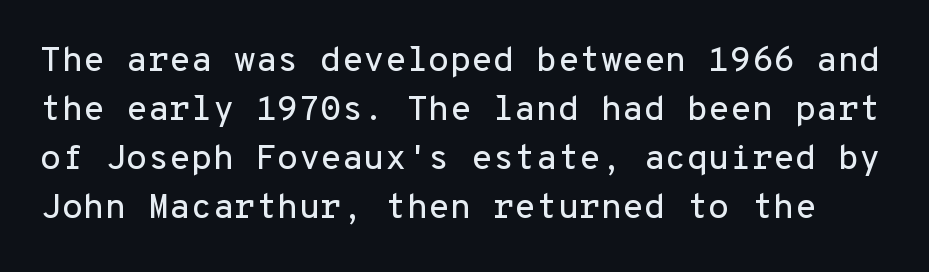
Q: Is the text italic (slanted)? A: No, it is upright.
Q: Is the typeface a serif or a sans-serif typeface? A: Sans-serif.
Q: Is the text underlined? A: No.
Q: Is the spacing between letters normal or unusually wide? A: Normal.
Q: Is the spacing between lines tight, normal or loose? A: Normal.
Q: Width (condensed, normal, or wide)? A: Normal.
Q: Stroke contrast? A: Low.
Q: x-height? A: Medium.
Q: Monospaced? A: Yes.
